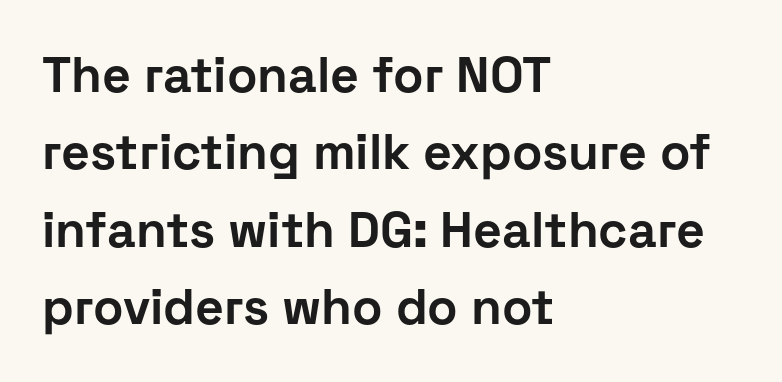
The image shows 50 px bold sans-serif type, upright; set left-aligned, normal line spacing (1.55x), normal letter spacing, not underlined; low stroke contrast and a medium x-height.
